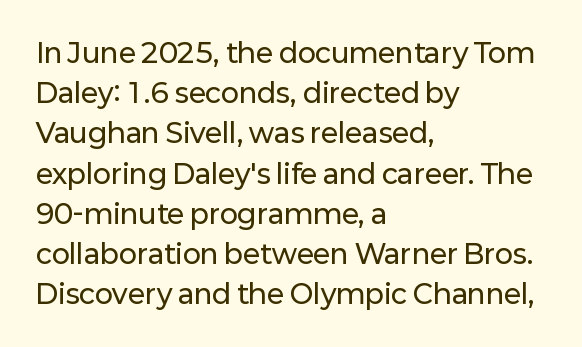
Summary of vertical rhythm: regular, with standard interline spacing. No italicization has been applied; the sample stays upright. One-word summary of the alignment: left. The line texture is even and compact thanks to regular tracking. The space directly below the letters is spotless.
